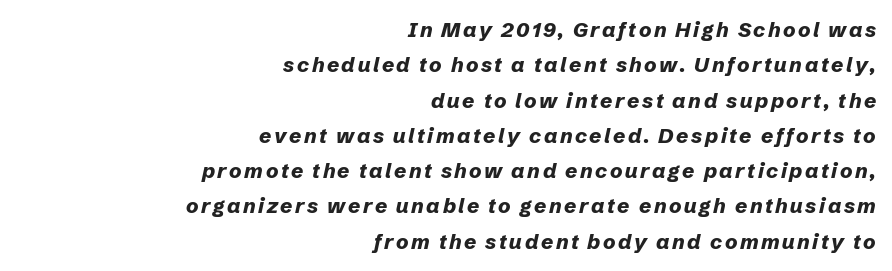
Notice how descenders clear the ascenders below comfortably — that's standard leading. Looking at the ascenders, they clearly lean. Summary of weight: heavy, a full bold. Leftover space on each line is placed entirely before the opening word. The strip under each line holds only bare page.
